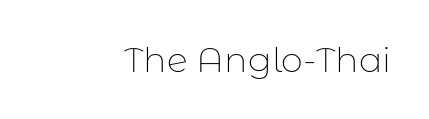
Regarding serifs, this sample does without them. The gaps between neighbouring characters are ordinary and unremarkable. Varying glyph widths throughout — classic text-font behaviour. Italic: no, the glyphs are upright roman. The font sits on the lighter half of the weight spectrum, regular included. Descenders are the only things crossing below the line.
